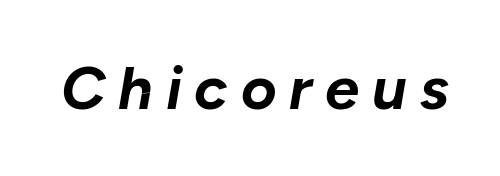
No word sits above an underline. Looks like regular typesetting: each glyph gets only the width it needs. Is the type slanted? Yes — the strokes lean at a clear angle. Pretty heavy lettering here — definitely bold. This sample uses expanded letter spacing, leaving extra air between glyphs.
